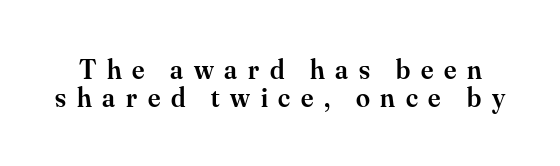
Baseline-to-baseline distance is barely more than the letter height. Here the designer chose a conventional face with non-uniform glyph widths. The glyphs are unaccompanied by any horizontal stroke below them. The rendering inserts visible extra space after every character.
